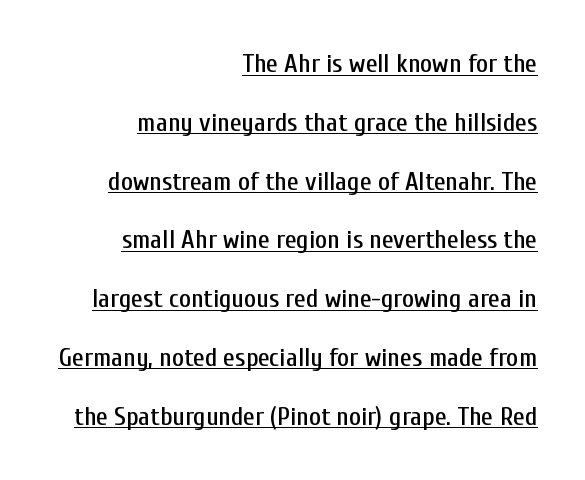
The image shows 26 px text type, upright; set right-aligned, loose line spacing (2.26x), normal letter spacing, underlined.
